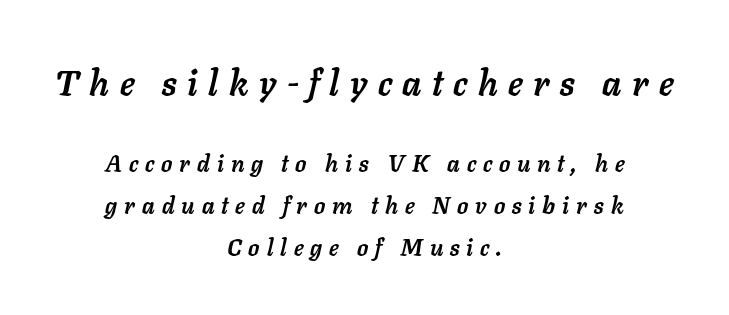
Q: Is the text bold? A: Yes.
Q: Is the text italic (slanted)? A: Yes, it leans right by about 11 degrees.
Q: Is the text underlined? A: No.
Q: How is the paragraph aligned? A: Centered.
Q: Is the spacing between letters normal or unusually wide? A: Unusually wide.
Q: Which block of text is set in a larger size, the first (top) or the second (bottom)? A: The first (top) one.
Q: Width (condensed, normal, or wide)? A: Normal.
Q: Stroke contrast? A: Low.
Q: x-height? A: Medium.
Q: Monospaced? A: No.
